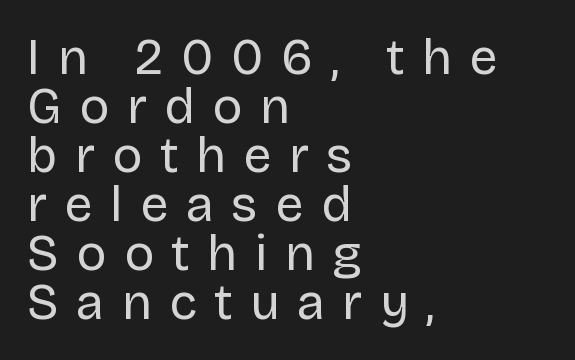
Q: Is the text bold? A: No.
Q: Is the text italic (slanted)? A: No, it is upright.
Q: Is the typeface a serif or a sans-serif typeface? A: Sans-serif.
Q: Is the text underlined? A: No.
Q: How is the paragraph aligned? A: Left-aligned.
Q: Is the spacing between letters normal or unusually wide? A: Unusually wide.
Q: Is the spacing between lines tight, normal or loose? A: Tight.
Q: Width (condensed, normal, or wide)? A: Normal.
Q: Stroke contrast? A: Low.
Q: x-height? A: Large.
Q: Monospaced? A: No.
